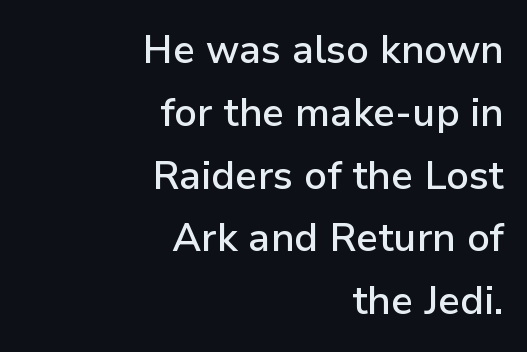
The image shows 39 px semibold sans-serif type, upright; set right-aligned, normal line spacing (1.61x), normal letter spacing, not underlined; low stroke contrast and a medium x-height.
